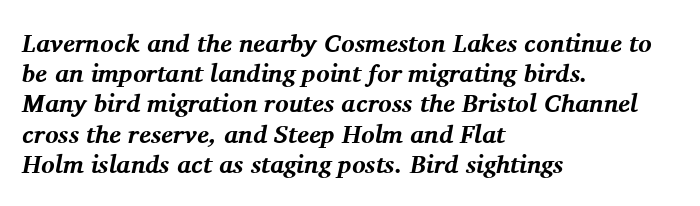
Q: Is the text bold? A: Yes.
Q: Is the text italic (slanted)? A: Yes, it leans right by about 11 degrees.
Q: Is the text underlined? A: No.
Q: How is the paragraph aligned? A: Left-aligned.
Q: Is the spacing between letters normal or unusually wide? A: Normal.
